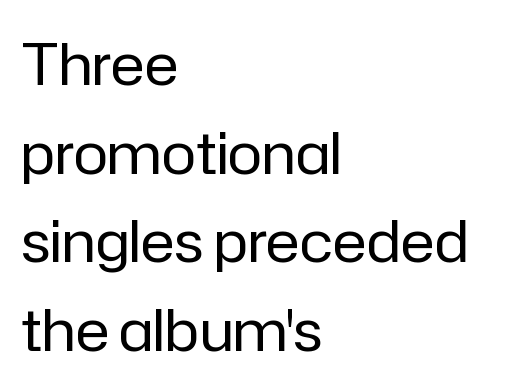
This sample uses plain, unmodified letter spacing. The weight would be labelled regular, book, light, or lighter still. Reading down the block, your eye returns to a fixed left position each line. No italicization has been applied; the sample stays upright. Underline: absent.
